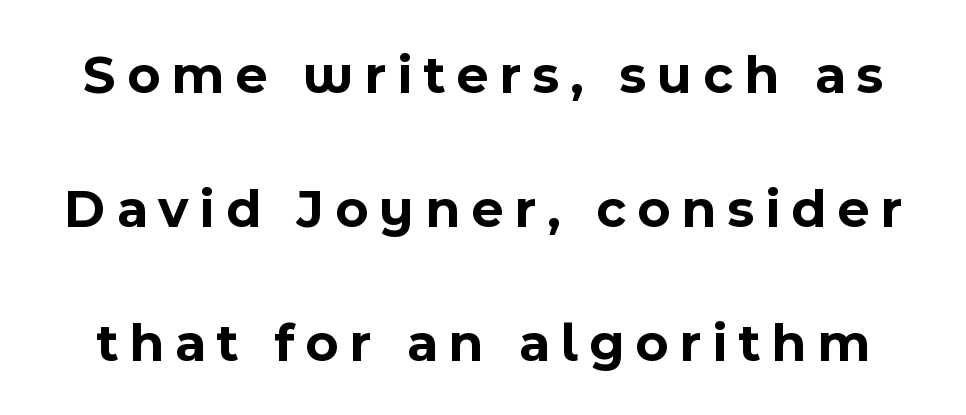
{"serif": "no", "italic": "no", "bold": "yes", "weight": "bold", "width": "normal", "x_height": "medium", "monospaced": "no", "underline": "no", "line_spacing": "loose", "line_spacing_ratio": 2.44, "letter_spacing": "wide", "letter_spacing_em": 0.2, "glyph_px": 55}
